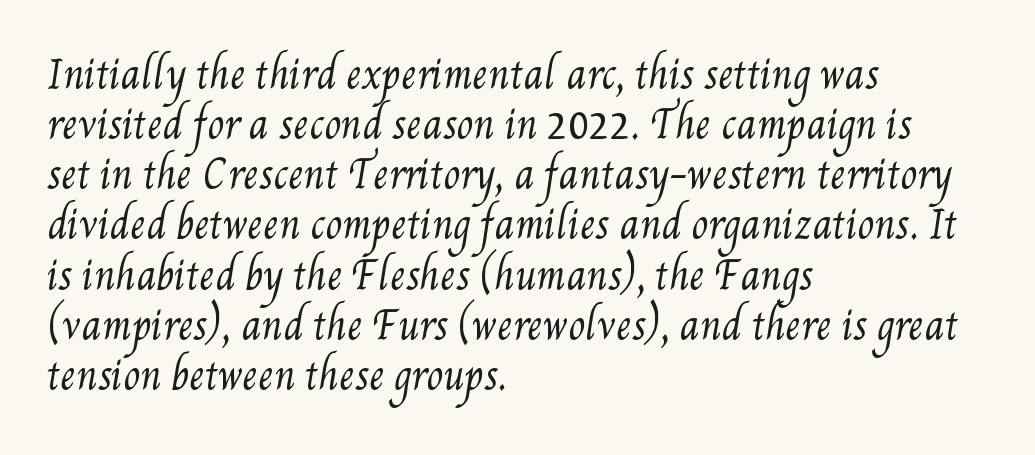
This sample has the flowing, uneven cadence of proportional lettering. Anything drawn beneath the words? Only blank space. The cut favours lightness, reaching ordinary text weight at its darkest. The rendering anchors every line to the left-hand side. Spacing between characters is what you'd get straight out of the box.
